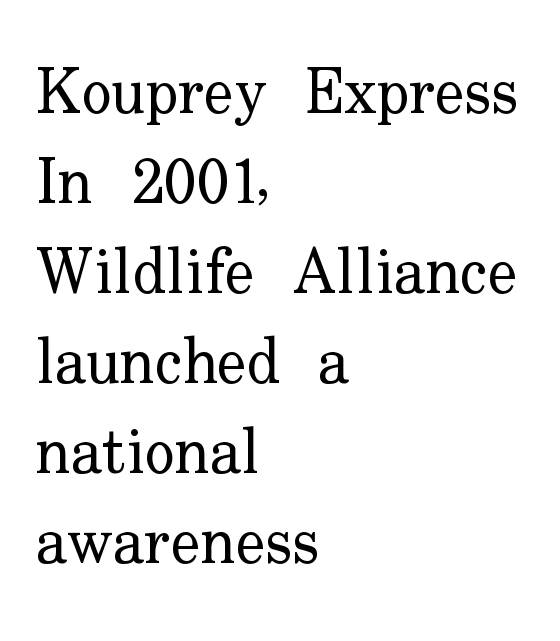
The image shows 63 px regular-weight serif type, upright; set left-aligned, normal line spacing (1.43x), normal letter spacing, not underlined; low stroke contrast and a small x-height.
